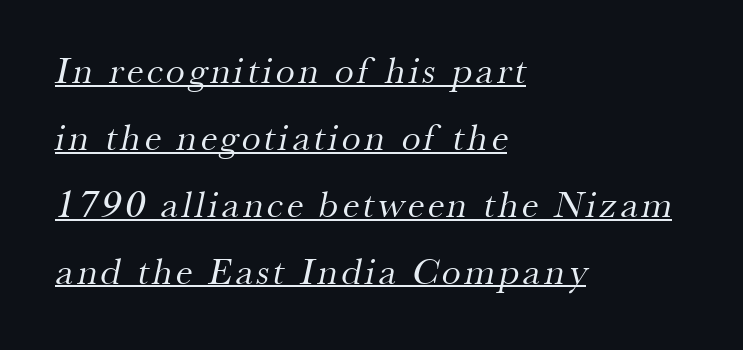
Each letter keeps its own natural width here, so spacing adapts to shape. Stroke mass is kept to a normal reading level or below. Horizontally, the lines are justified to the leading edge only. A continuous stroke trails under the words, as in a hyperlink.
